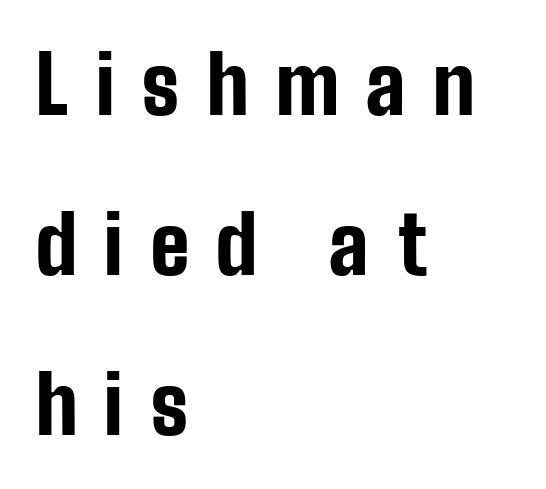
Vertical strokes here are truly vertical. Is this a fixed-width face? No — the glyphs have proportional, varying widths. Each glyph is drawn with heavy, bold strokes. Line beginnings align vertically; line endings do not.
